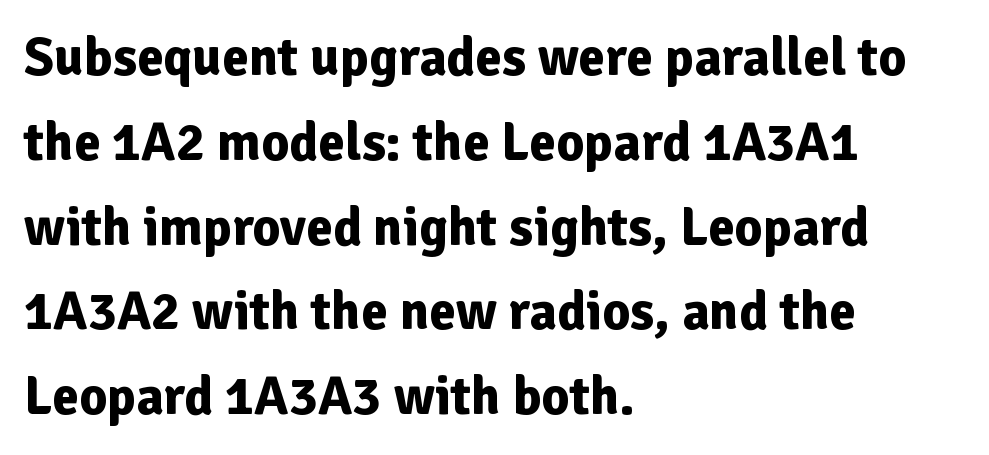
The image shows 54 px bold sans-serif type, upright; set left-aligned, normal line spacing (1.57x), normal letter spacing, not underlined; low stroke contrast and a medium x-height.
